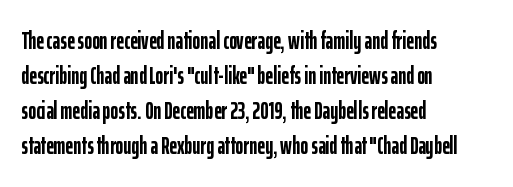
{"italic": "no", "bold": "yes", "underline": "no", "align": "left", "line_spacing": "normal", "line_spacing_ratio": 1.46, "letter_spacing": "normal", "letter_spacing_em": 0.0, "glyph_px": 24}
